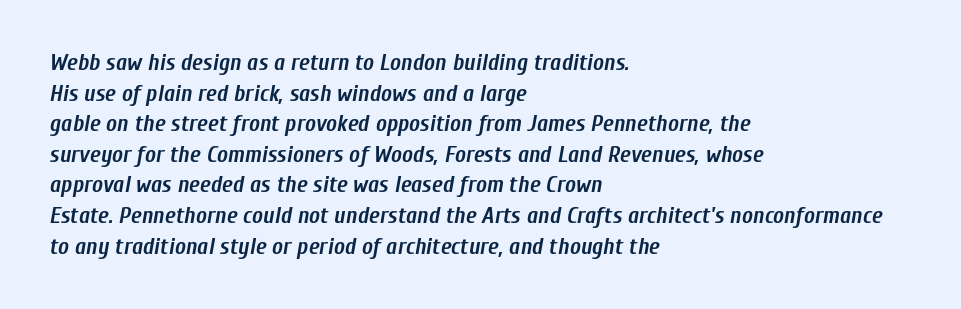
The image shows 23 px bold type, italic (leaning right); set left-aligned, normal line spacing (1.33x), normal letter spacing, not underlined.
